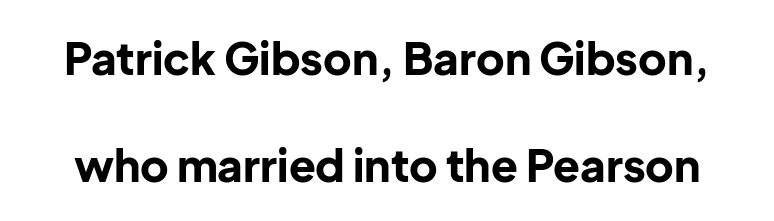
Every stem runs plumb, perpendicular to the baseline. The typesetting leans heavy: a genuine bold. The vertical gap from one line to the next is large. The type is set solid horizontally, with unmodified tracking. Descender tails drop into unmarked territory. Do the characters align in a grid? No, the font is proportional.
